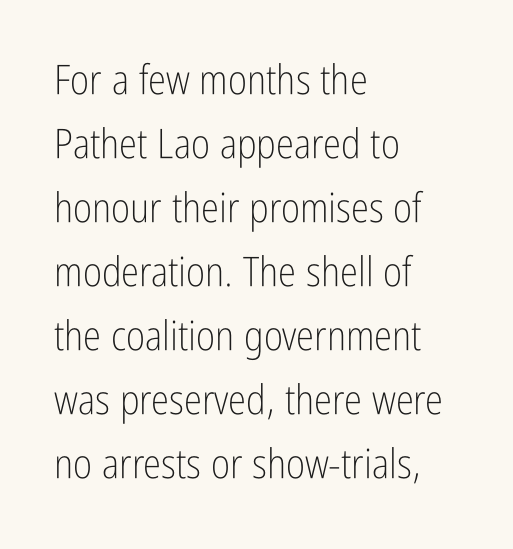
A classic flush-left, rag-right setting is used for this passage. The type family on display is of the sans-serif kind. Proportional: the letters do not fall into vertical columns. The specimen reads as upright at a glance. Type without underlining.
